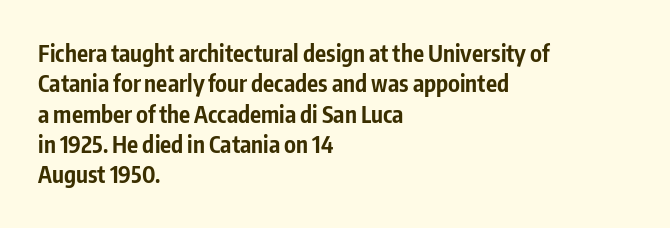
Q: Is the text bold? A: Yes.
Q: Is the text italic (slanted)? A: No, it is upright.
Q: Is the text underlined? A: No.
Q: How is the paragraph aligned? A: Left-aligned.
Q: Is the spacing between letters normal or unusually wide? A: Normal.
Q: Is the spacing between lines tight, normal or loose? A: Normal.
